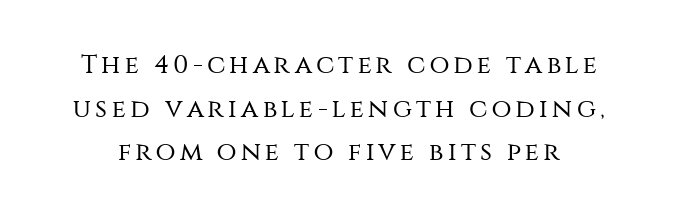
Weight: in the light-to-regular range. Vertically, the passage feels balanced, rows spaced as you'd expect. In terms of posture, this sample is upright. Letters rest on an invisible, unmarked baseline.
